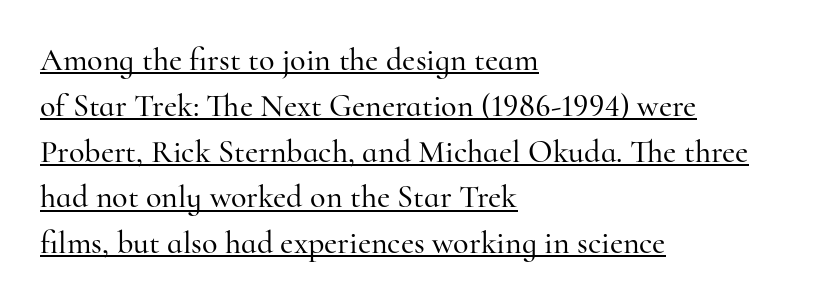
Check where the strokes stop: tiny serifs finish them off. Layout note: lines flush left. The passage shown stacks its lines at a standard gap. Honestly, the letter spacing is just normal — you wouldn't notice it. The letters stand upright; this is a roman face.
